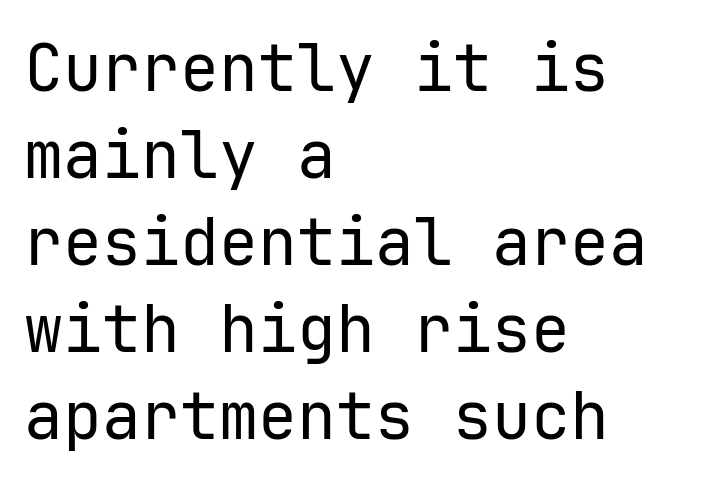
Q: Is the text bold? A: No.
Q: Is the text italic (slanted)? A: No, it is upright.
Q: Is the typeface a serif or a sans-serif typeface? A: Sans-serif.
Q: Is the text underlined? A: No.
Q: How is the paragraph aligned? A: Left-aligned.
Q: Is the spacing between letters normal or unusually wide? A: Normal.
Q: Is the spacing between lines tight, normal or loose? A: Normal.
Q: Width (condensed, normal, or wide)? A: Normal.
Q: Stroke contrast? A: Low.
Q: x-height? A: Medium.
